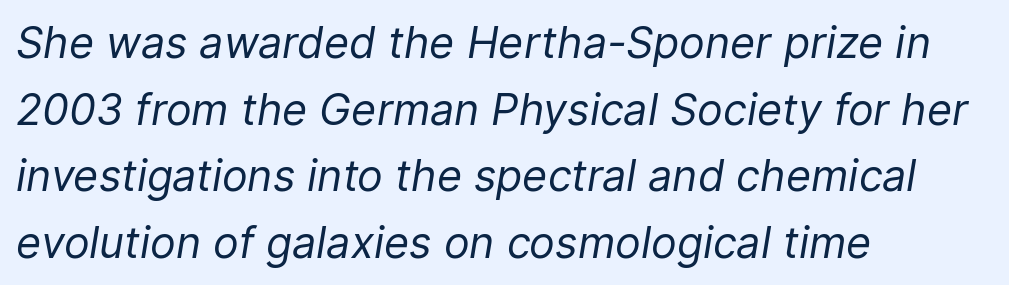
The glyphs look as if they've been sheared to an angle. Descenders hang freely into open space. A typesetter would call this proportional, since set widths differ per character. The typesetting does not lean heavy: it is not bold.
